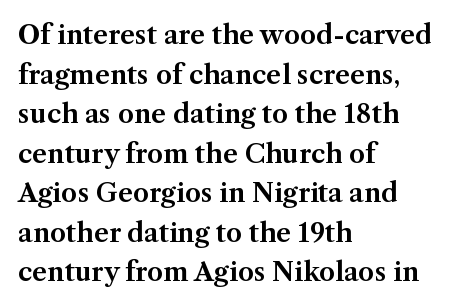
{"italic": "no", "underline": "no", "align": "left", "line_spacing": "normal", "line_spacing_ratio": 1.52, "letter_spacing": "normal", "letter_spacing_em": 0.0, "glyph_px": 26}
